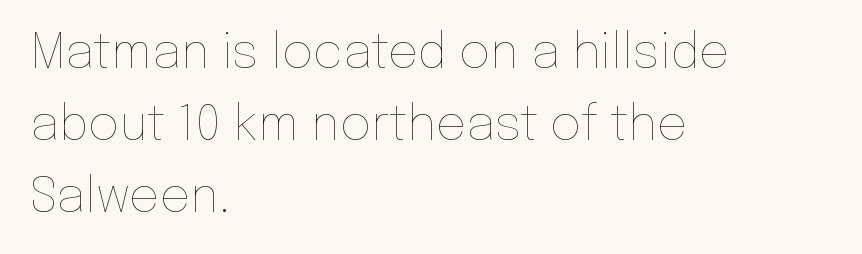
Q: Is the text bold? A: No.
Q: Is the text italic (slanted)? A: No, it is upright.
Q: Is the text underlined? A: No.
Q: How is the paragraph aligned? A: Left-aligned.
Q: Is the spacing between letters normal or unusually wide? A: Normal.
Q: Is the spacing between lines tight, normal or loose? A: Normal.
Q: Width (condensed, normal, or wide)? A: Normal.
Q: Stroke contrast? A: Low.
Q: x-height? A: Medium.
Q: Monospaced? A: No.
